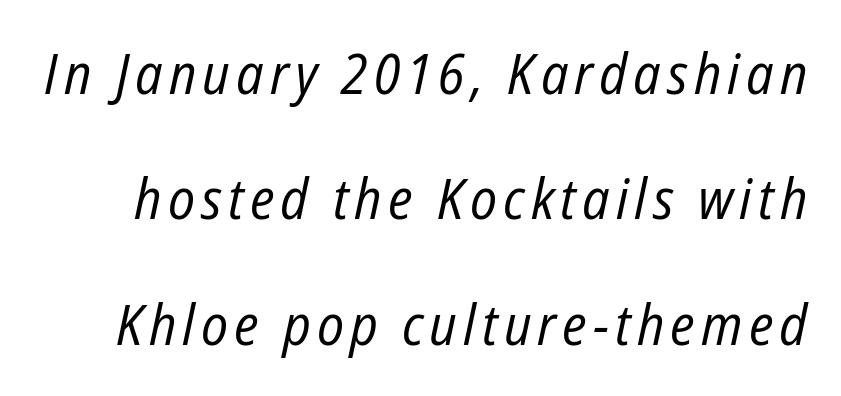
{"italic": "yes", "lean": "right", "slant_degrees": 12, "bold": "no", "weight": "regular", "width": "condensed", "stroke_contrast": "low", "x_height": "medium", "monospaced": "no", "underline": "no", "line_spacing": "loose", "line_spacing_ratio": 2.24, "glyph_px": 56}
